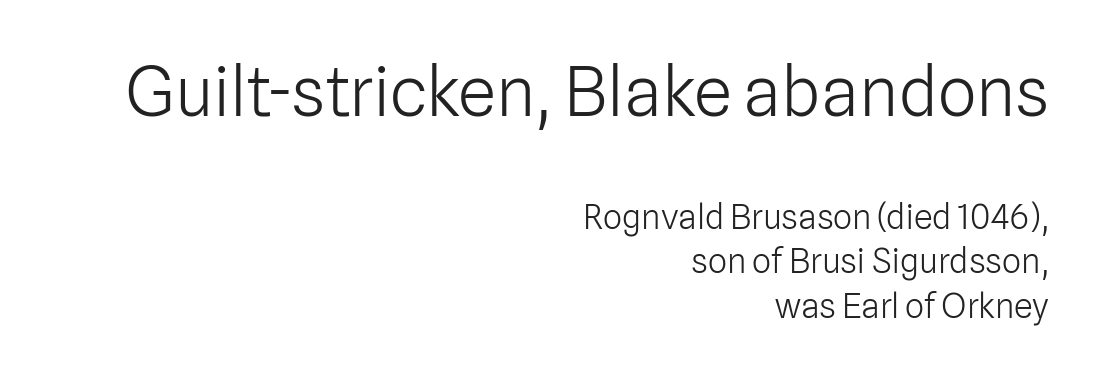
The image shows 69 px light sans-serif type, upright; set right-aligned, normal line spacing (1.31x), normal letter spacing, not underlined; the first (top) block is 2.03x larger; low stroke contrast and a medium x-height.
